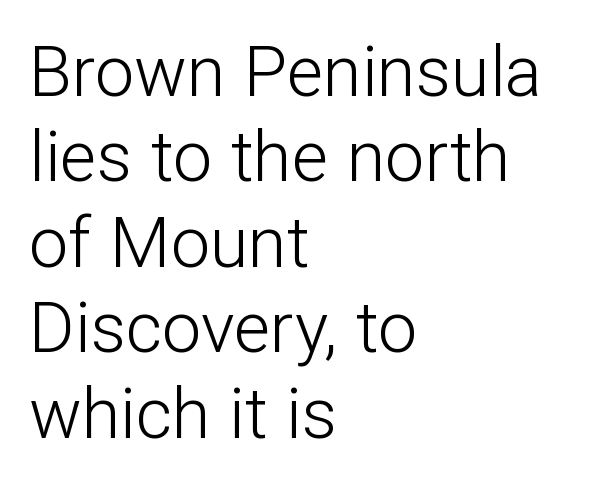
{"serif": "no", "italic": "no", "bold": "no", "weight": "light", "width": "normal", "stroke_contrast": "low", "x_height": "medium", "monospaced": "no", "underline": "no", "align": "left", "line_spacing_ratio": 1.22, "letter_spacing": "normal", "letter_spacing_em": 0.0, "glyph_px": 70}
